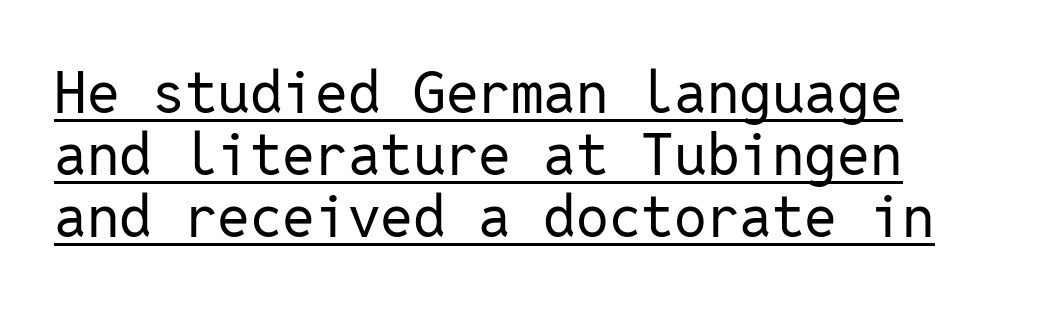
{"serif": "no", "italic": "no", "bold": "no", "weight": "regular", "width": "normal", "stroke_contrast": "low", "x_height": "medium", "monospaced": "yes", "underline": "yes", "line_spacing": "tight", "line_spacing_ratio": 1.07, "letter_spacing": "normal", "letter_spacing_em": 0.0, "glyph_px": 58}
